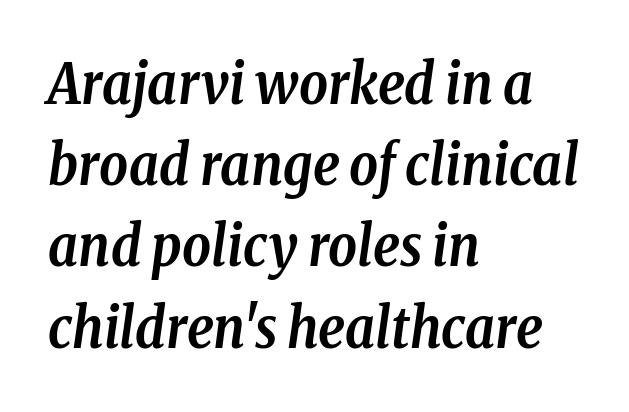
{"serif": "yes", "italic": "yes", "lean": "right", "slant_degrees": 8, "bold": "yes", "weight": "semibold", "width": "condensed", "stroke_contrast": "low", "x_height": "medium", "monospaced": "no", "underline": "no", "align": "left", "line_spacing": "normal", "line_spacing_ratio": 1.45, "letter_spacing": "normal", "letter_spacing_em": 0.0, "glyph_px": 56}
